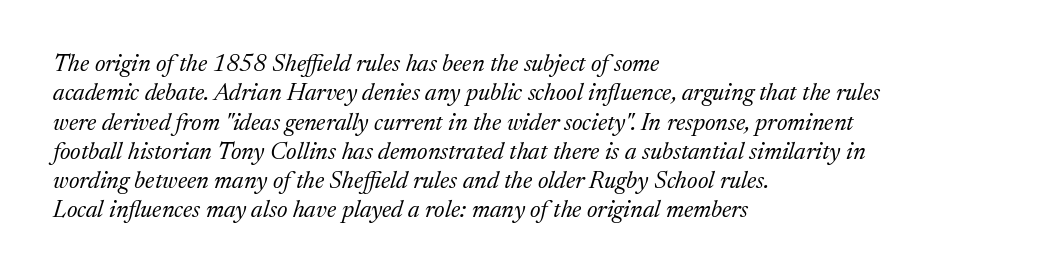
Weight: regular or lighter. Spacing between characters is what you'd get straight out of the box. Characters are canted at an angle relative to the baseline's perpendicular. Is the block centered? No — it sits flush against the left margin.
